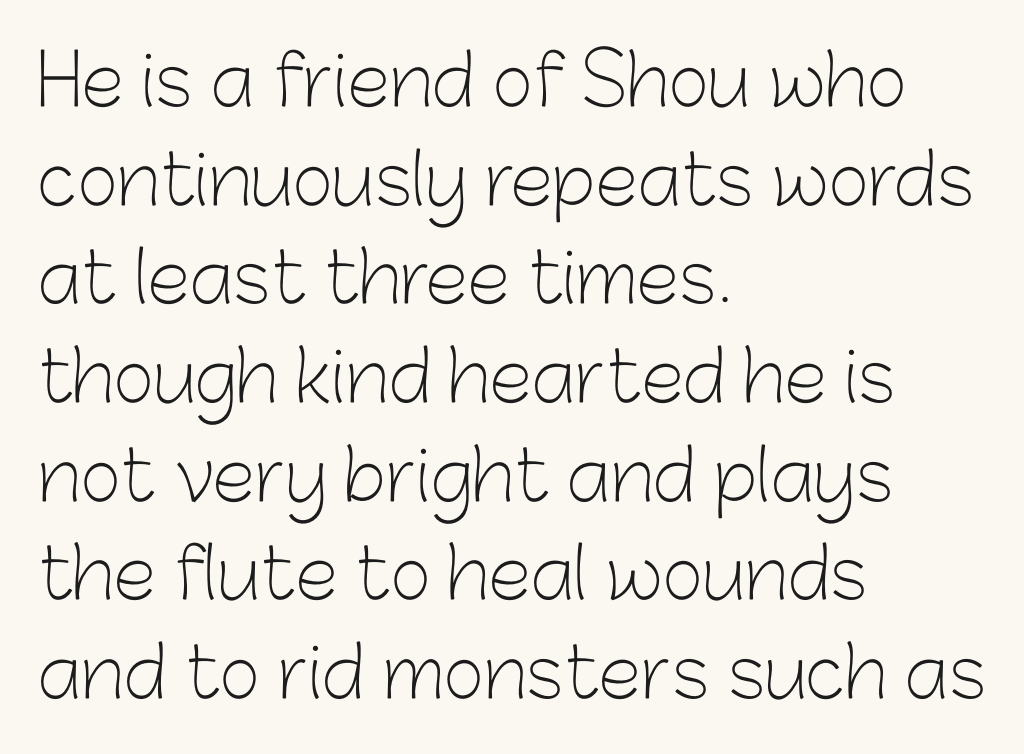
The image shows 70 px light sans-serif type, upright; set left-aligned, normal line spacing (1.41x), normal letter spacing, not underlined; low stroke contrast and a medium x-height.
